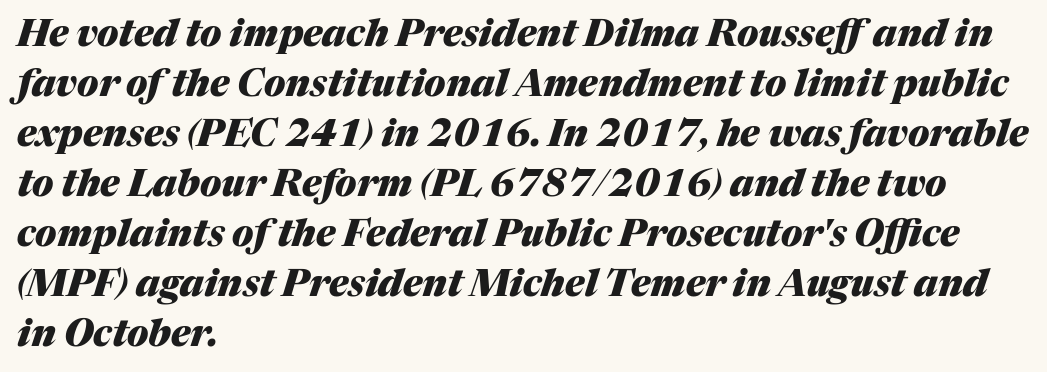
{"italic": "yes", "lean": "right", "slant_degrees": 17, "bold": "yes", "weight": "heavy", "width": "normal", "stroke_contrast": "medium", "x_height": "medium", "monospaced": "no", "underline": "no", "align": "left", "line_spacing": "normal", "line_spacing_ratio": 1.35, "letter_spacing": "normal", "letter_spacing_em": 0.0, "glyph_px": 37}
